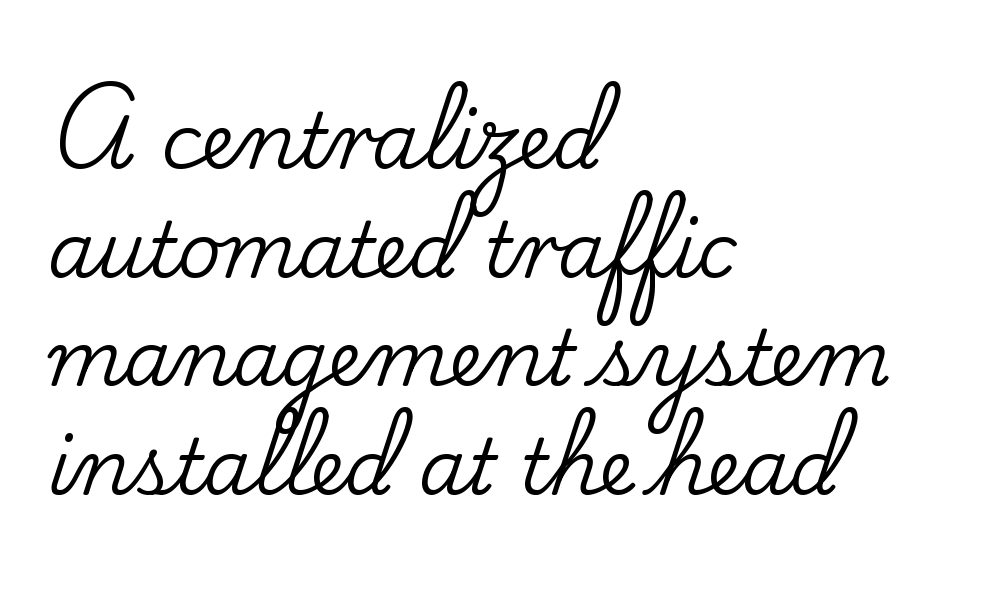
Q: Is the text italic (slanted)? A: Yes.
Q: Is the typeface a serif or a sans-serif typeface? A: Serif.
Q: Is the text underlined? A: No.
Q: How is the paragraph aligned? A: Left-aligned.
Q: Is the spacing between letters normal or unusually wide? A: Normal.
Q: Is the spacing between lines tight, normal or loose? A: Normal.
Q: Width (condensed, normal, or wide)? A: Normal.
Q: Stroke contrast? A: Low.
Q: x-height? A: Small.
Q: Monospaced? A: No.
